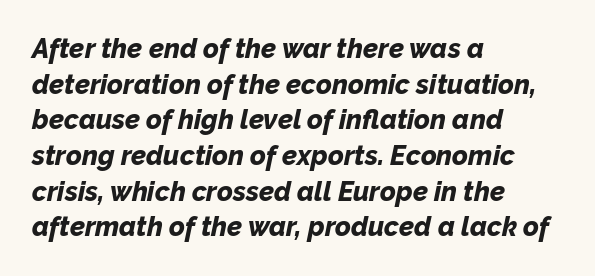
{"italic": "yes", "lean": "right", "slant_degrees": 12, "bold": "yes", "underline": "no", "align": "left", "line_spacing": "normal", "line_spacing_ratio": 1.32, "letter_spacing": "normal", "letter_spacing_em": 0.0, "glyph_px": 27}
